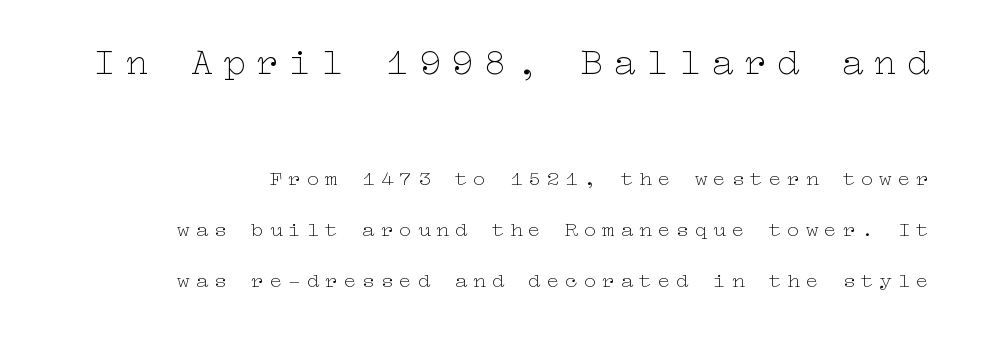
The line texture is sparse and dotted thanks to wide tracking. Letters rest on an invisible, unmarked baseline. A student would notice the top passage is typeset larger than what follows. In terms of posture, this sample is upright.
